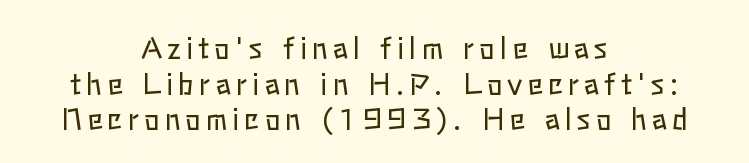
Q: Is the text bold? A: No.
Q: Is the text italic (slanted)? A: No, it is upright.
Q: Is the text underlined? A: No.
Q: How is the paragraph aligned? A: Centered.
Q: Width (condensed, normal, or wide)? A: Normal.
Q: Stroke contrast? A: Low.
Q: x-height? A: Medium.
Q: Monospaced? A: No.
